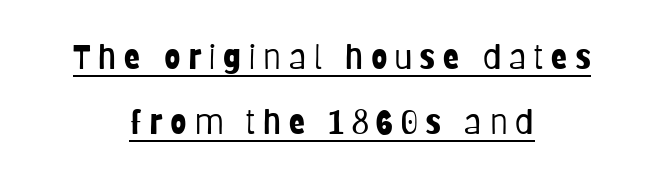
Q: Is the text bold? A: No.
Q: Is the text italic (slanted)? A: No, it is upright.
Q: Is the typeface a serif or a sans-serif typeface? A: Sans-serif.
Q: Is the text underlined? A: Yes.
Q: How is the paragraph aligned? A: Centered.
Q: Is the spacing between letters normal or unusually wide? A: Unusually wide.
Q: Is the spacing between lines tight, normal or loose? A: Loose.
Q: Width (condensed, normal, or wide)? A: Condensed.
Q: Stroke contrast? A: Low.
Q: x-height? A: Large.
Q: Monospaced? A: No.
